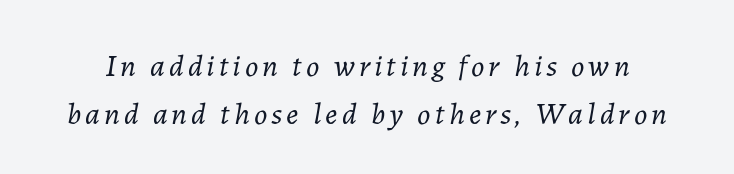
The space directly below the letters is spotless. The space between consecutive lines is moderate. There's an unmistakable incline to the writing here. Stroke mass is kept to a normal reading level or below.
